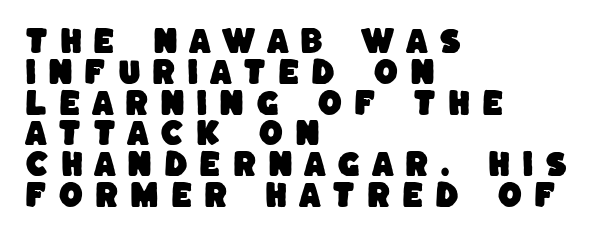
Is the block centered? No — it sits flush against the left margin. Note the varied advance widths — an 'i' is clearly narrower than an 'm'. The passage shown stacks its lines with hardly any gap. Short note: letters widely spaced.
